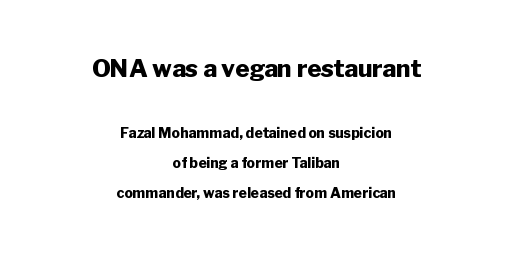
The image shows 24 px bold type, upright; set centered, loose line spacing (2.15x), normal letter spacing, not underlined; the first (top) block is 1.71x larger.
